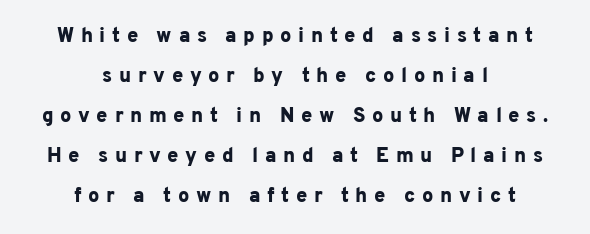
Q: Is the text bold? A: Yes.
Q: Is the text italic (slanted)? A: No, it is upright.
Q: Is the text underlined? A: No.
Q: How is the paragraph aligned? A: Centered.
Q: Is the spacing between letters normal or unusually wide? A: Unusually wide.
Q: Is the spacing between lines tight, normal or loose? A: Loose.
